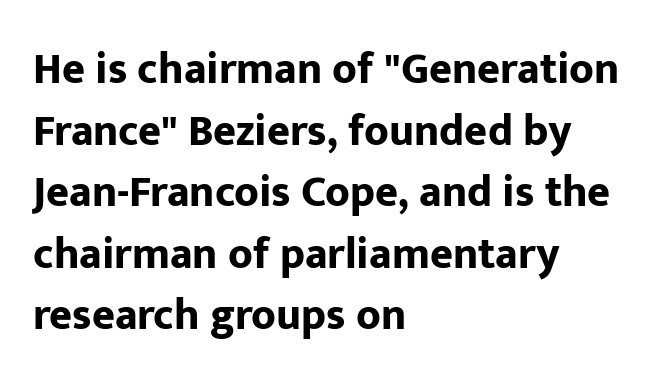
Q: Is the text bold? A: Yes.
Q: Is the text italic (slanted)? A: No, it is upright.
Q: Is the typeface a serif or a sans-serif typeface? A: Sans-serif.
Q: Is the text underlined? A: No.
Q: How is the paragraph aligned? A: Left-aligned.
Q: Is the spacing between letters normal or unusually wide? A: Normal.
Q: Is the spacing between lines tight, normal or loose? A: Normal.
Q: Width (condensed, normal, or wide)? A: Normal.
Q: Stroke contrast? A: Low.
Q: x-height? A: Medium.
Q: Monospaced? A: No.
